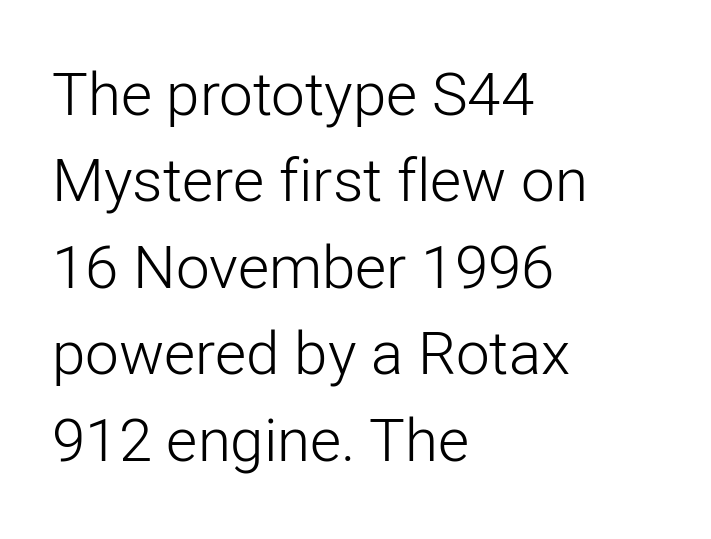
The image shows 60 px light sans-serif type, upright; set left-aligned, normal line spacing (1.44x), normal letter spacing, not underlined; low stroke contrast and a medium x-height.
